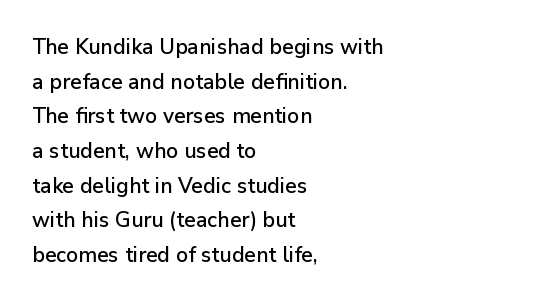
Vertical spacing — default. Honestly, the letter spacing is just normal — you wouldn't notice it. The lettering holds an erect, upright posture throughout. Notice how the passage keeps a crisp vertical edge on the left only.
